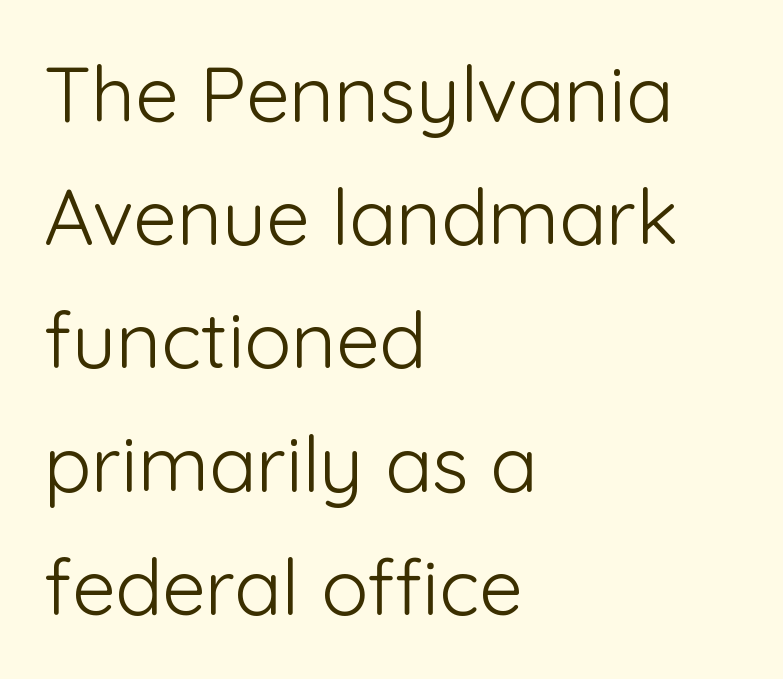
{"serif": "no", "italic": "no", "bold": "no", "weight": "light", "width": "normal", "stroke_contrast": "low", "x_height": "medium", "monospaced": "no", "underline": "no", "align": "left", "line_spacing": "normal", "line_spacing_ratio": 1.58, "letter_spacing": "normal", "letter_spacing_em": 0.0, "glyph_px": 78}
